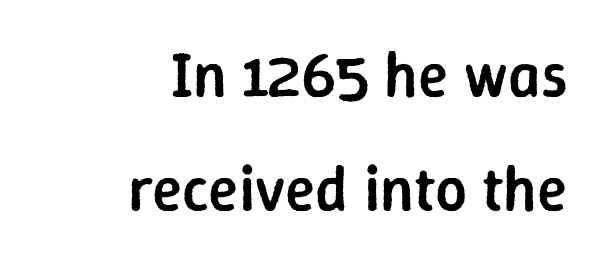
Q: Is the text bold? A: Semi-bold.
Q: Is the text italic (slanted)? A: No, it is upright.
Q: Is the typeface a serif or a sans-serif typeface? A: Sans-serif.
Q: Is the text underlined? A: No.
Q: How is the paragraph aligned? A: Right-aligned.
Q: Is the spacing between letters normal or unusually wide? A: Normal.
Q: Width (condensed, normal, or wide)? A: Normal.
Q: Stroke contrast? A: Low.
Q: x-height? A: Medium.
Q: Monospaced? A: No.
